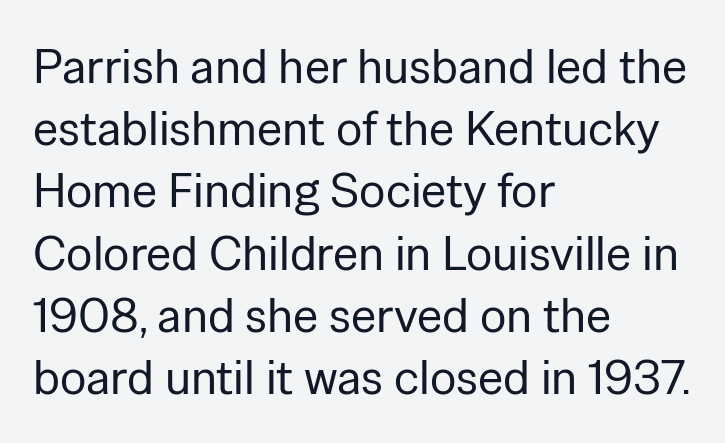
Q: Is the text bold? A: No.
Q: Is the text italic (slanted)? A: No, it is upright.
Q: Is the typeface a serif or a sans-serif typeface? A: Sans-serif.
Q: Is the text underlined? A: No.
Q: How is the paragraph aligned? A: Left-aligned.
Q: Is the spacing between letters normal or unusually wide? A: Normal.
Q: Is the spacing between lines tight, normal or loose? A: Normal.
Q: Width (condensed, normal, or wide)? A: Normal.
Q: Stroke contrast? A: Low.
Q: x-height? A: Medium.
Q: Monospaced? A: No.
